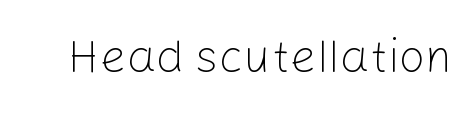
Classification — sans serif. These lines keep a tight, regular rhythm from letter to letter. Note the varied advance widths — an 'i' is clearly narrower than an 'm'. Nope, not italic — everything's standing straight.
